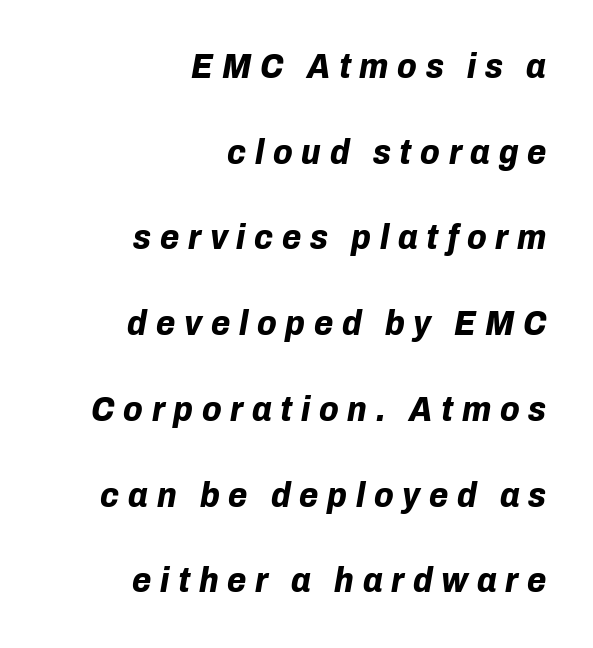
{"italic": "yes", "lean": "right", "slant_degrees": 10, "bold": "yes", "weight": "bold", "width": "normal", "stroke_contrast": "low", "x_height": "medium", "monospaced": "no", "underline": "no", "align": "right", "line_spacing": "loose", "line_spacing_ratio": 2.45, "letter_spacing": "wide", "letter_spacing_em": 0.25, "glyph_px": 35}
